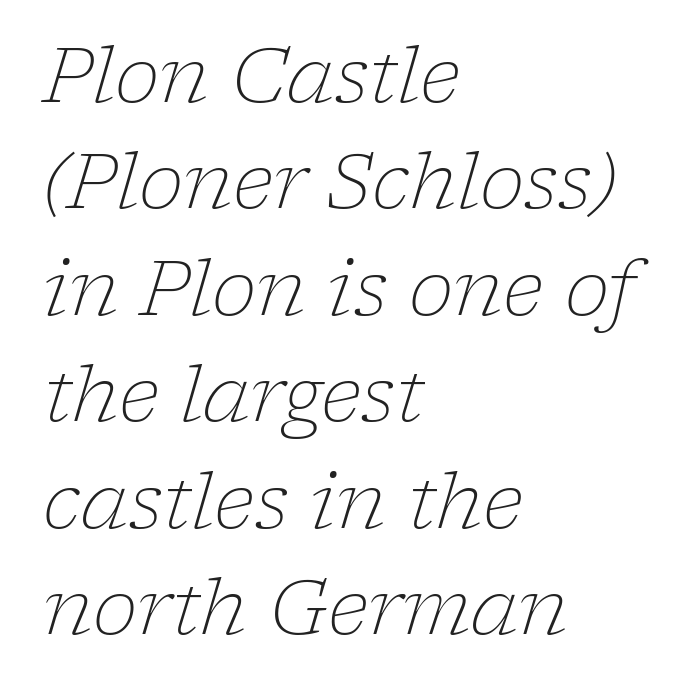
Q: Is the text bold? A: No.
Q: Is the text italic (slanted)? A: Yes, it leans right by about 17 degrees.
Q: Is the typeface a serif or a sans-serif typeface? A: Serif.
Q: Is the text underlined? A: No.
Q: How is the paragraph aligned? A: Left-aligned.
Q: Is the spacing between letters normal or unusually wide? A: Normal.
Q: Is the spacing between lines tight, normal or loose? A: Normal.
Q: Width (condensed, normal, or wide)? A: Normal.
Q: Stroke contrast? A: Low.
Q: x-height? A: Medium.
Q: Monospaced? A: No.
